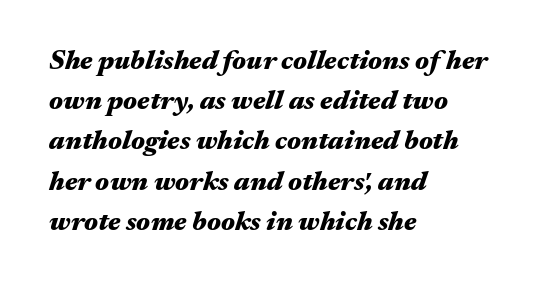
Q: Is the text bold? A: Yes.
Q: Is the text italic (slanted)? A: Yes, it leans right by about 17 degrees.
Q: Is the text underlined? A: No.
Q: How is the paragraph aligned? A: Left-aligned.
Q: Is the spacing between letters normal or unusually wide? A: Normal.
Q: Is the spacing between lines tight, normal or loose? A: Normal.
